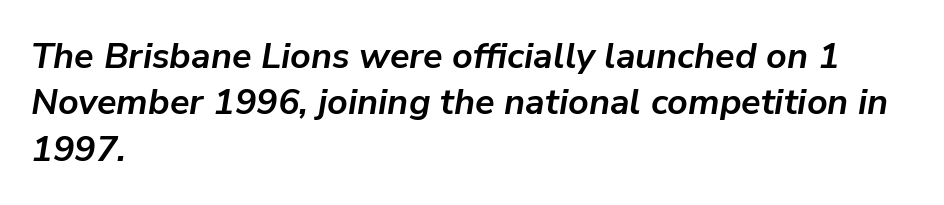
{"italic": "yes", "lean": "right", "slant_degrees": 9, "bold": "yes", "weight": "semibold", "width": "normal", "stroke_contrast": "low", "x_height": "medium", "monospaced": "no", "underline": "no", "align": "left", "line_spacing": "normal", "line_spacing_ratio": 1.29, "letter_spacing": "normal", "letter_spacing_em": 0.0, "glyph_px": 36}
